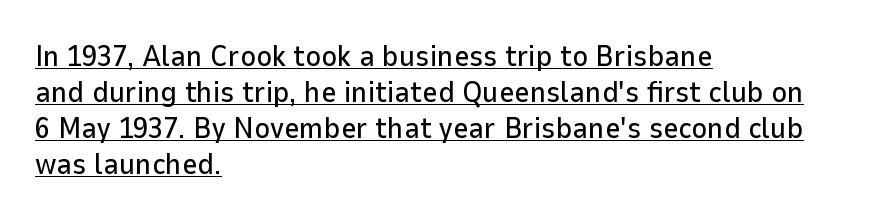
The image shows 30 px sans-serif type, upright; set left-aligned, line spacing 1.2x, normal letter spacing, underlined; low stroke contrast and a medium x-height.
